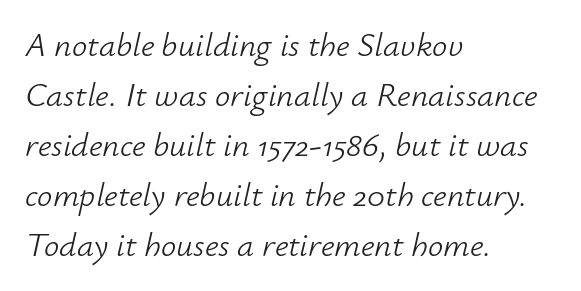
The image shows 34 px light type, italic (leaning right); set left-aligned, normal line spacing (1.47x), normal letter spacing, not underlined; low stroke contrast and a small x-height.
